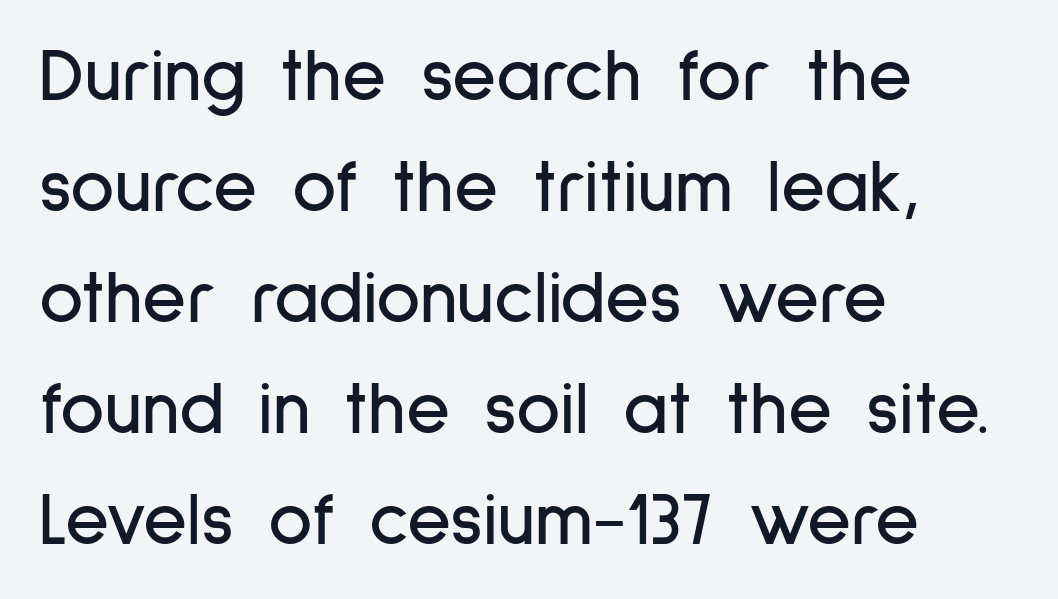
{"serif": "no", "italic": "no", "width": "condensed", "stroke_contrast": "low", "x_height": "medium", "monospaced": "no", "underline": "no", "align": "left", "line_spacing": "normal", "line_spacing_ratio": 1.46, "letter_spacing": "normal", "letter_spacing_em": 0.0, "glyph_px": 76}
